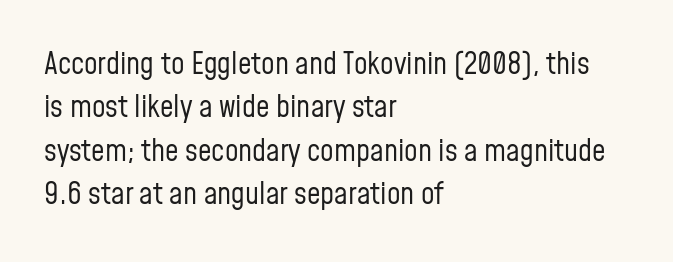
Underline: absent. Is there any slant? The stems are plumb. Grotesque or geometric, the face here clearly has no serifs. Alignment: flush left. Here the designer chose a conventional face with non-uniform glyph widths. One glance says typical: line gaps are just what's usual.
